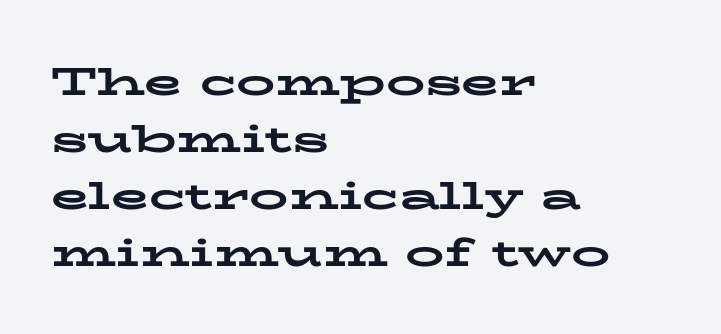
Q: Is the text bold? A: Yes.
Q: Is the text italic (slanted)? A: No, it is upright.
Q: Is the typeface a serif or a sans-serif typeface? A: Serif.
Q: Is the text underlined? A: No.
Q: How is the paragraph aligned? A: Left-aligned.
Q: Is the spacing between letters normal or unusually wide? A: Normal.
Q: Is the spacing between lines tight, normal or loose? A: Normal.
Q: Width (condensed, normal, or wide)? A: Wide.
Q: Stroke contrast? A: Low.
Q: x-height? A: Medium.
Q: Monospaced? A: No.
